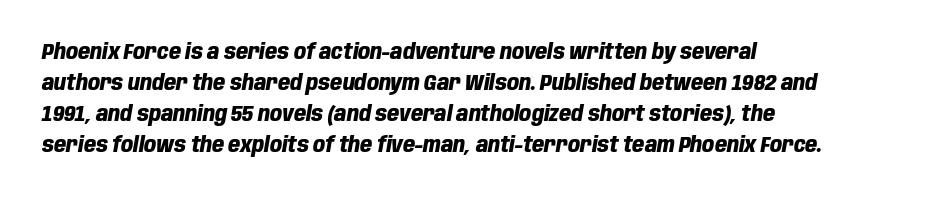
The image shows 21 px bold type, italic (leaning right); set left-aligned, normal line spacing (1.47x), normal letter spacing, not underlined.
